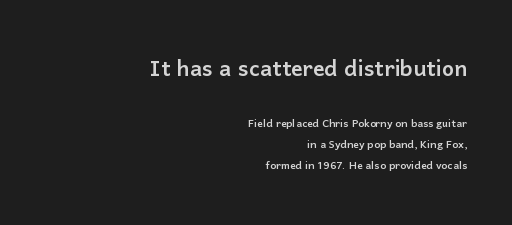
Looks like regular typesetting: each glyph gets only the width it needs. Two sizes are in play, and the larger belongs to the first block. Descenders are the only things crossing below the line. Leftover space on each line is placed entirely before the opening word. Ascenders rise straight up at ninety degrees. Spacing between characters is what you'd get straight out of the box.
